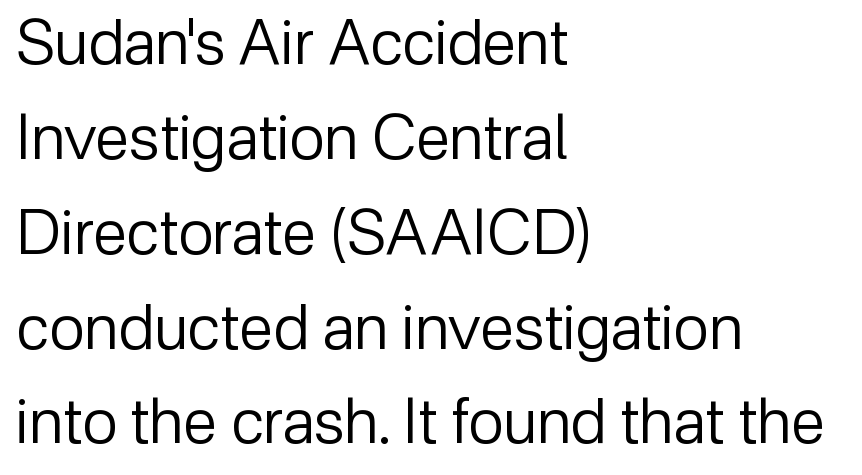
Here the designer chose a conventional face with non-uniform glyph widths. Descender tails drop into unmarked territory. Does the leading feel generous? No, just average. A roman cut, with each character standing at attention. Does the type have serifs? No, each stem ends abruptly.
